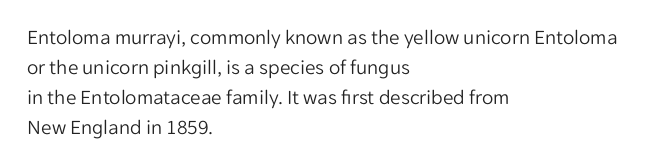
Q: Is the text bold? A: No.
Q: Is the text italic (slanted)? A: No, it is upright.
Q: Is the text underlined? A: No.
Q: How is the paragraph aligned? A: Left-aligned.
Q: Is the spacing between letters normal or unusually wide? A: Normal.
Q: Is the spacing between lines tight, normal or loose? A: Normal.
